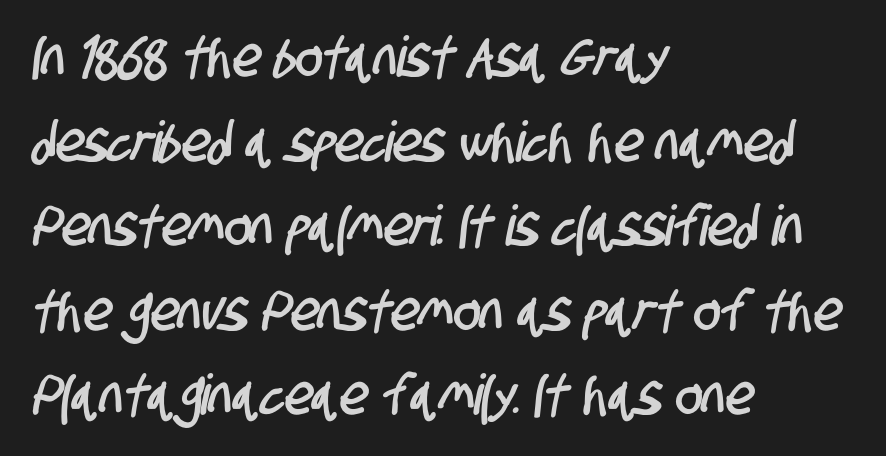
The image shows 56 px condensed sans-serif type; set left-aligned, normal line spacing (1.51x), normal letter spacing, not underlined; low stroke contrast and a large x-height.
